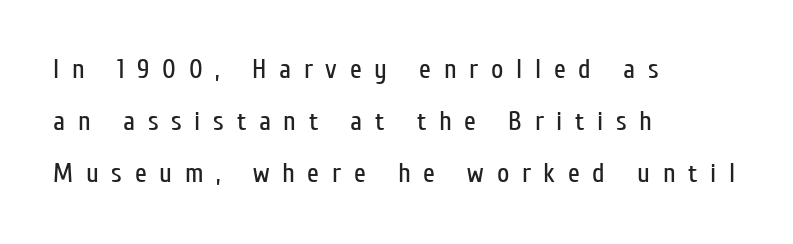
Widely set lines give the paragraph a tall, airy silhouette. The characters are drawn with everyday or finer stroke widths. Short note: letters widely spaced. The lettering holds an erect, upright posture throughout. Every row of glyphs begins at an identical x-position on the left.
